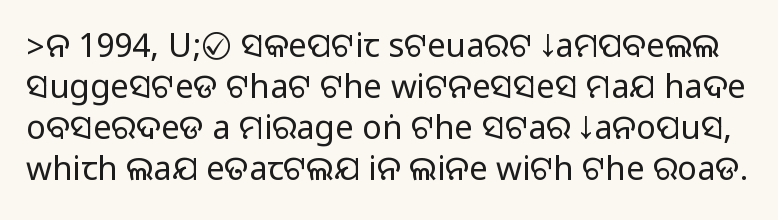
Q: Is the text italic (slanted)? A: No, it is upright.
Q: Is the typeface a serif or a sans-serif typeface? A: Sans-serif.
Q: Is the text underlined? A: No.
Q: Is the spacing between letters normal or unusually wide? A: Normal.
Q: Width (condensed, normal, or wide)? A: Normal.
Q: Stroke contrast? A: Medium.
Q: Monospaced? A: No.
